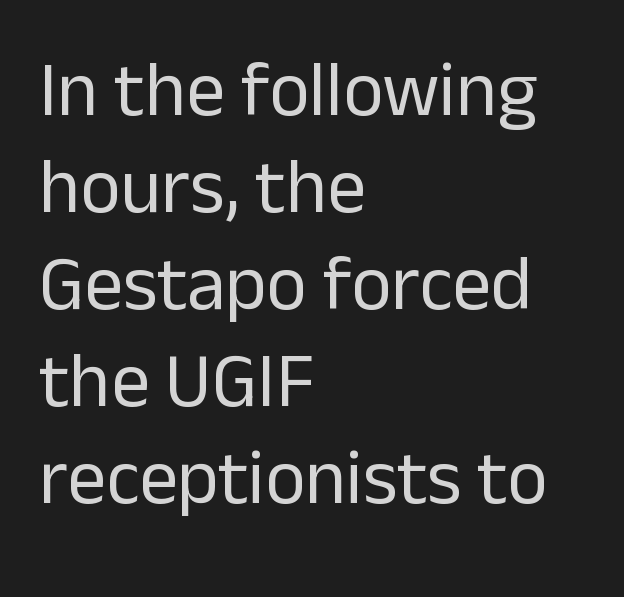
The image shows 77 px regular-weight sans-serif type, upright; set left-aligned, normal line spacing (1.26x), normal letter spacing, not underlined; low stroke contrast and a medium x-height.
